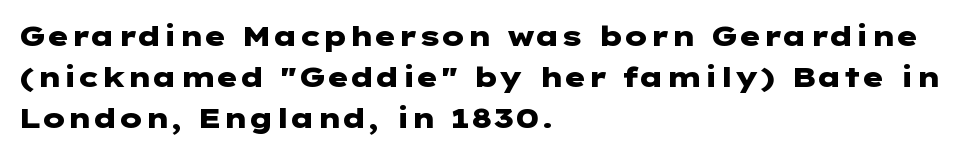
{"serif": "no", "italic": "no", "bold": "yes", "weight": "heavy", "width": "wide", "stroke_contrast": "low", "x_height": "medium", "underline": "no", "align": "left", "line_spacing": "normal", "line_spacing_ratio": 1.46, "letter_spacing": "normal", "letter_spacing_em": 0.0, "glyph_px": 28}
